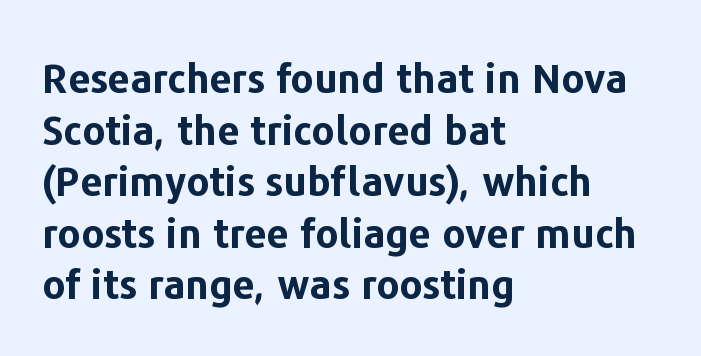
The image shows 40 px bold sans-serif type, upright; set left-aligned, normal line spacing (1.29x), normal letter spacing, not underlined; low stroke contrast and a medium x-height.
